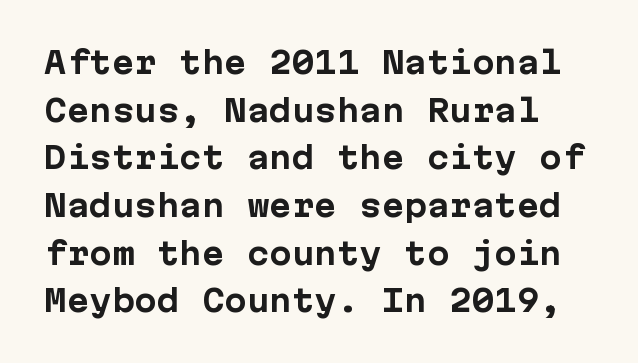
{"serif": "no", "italic": "no", "bold": "yes", "weight": "bold", "width": "normal", "stroke_contrast": "low", "x_height": "medium", "underline": "no", "line_spacing": "normal", "line_spacing_ratio": 1.59, "letter_spacing": "normal", "letter_spacing_em": 0.0, "glyph_px": 30}
